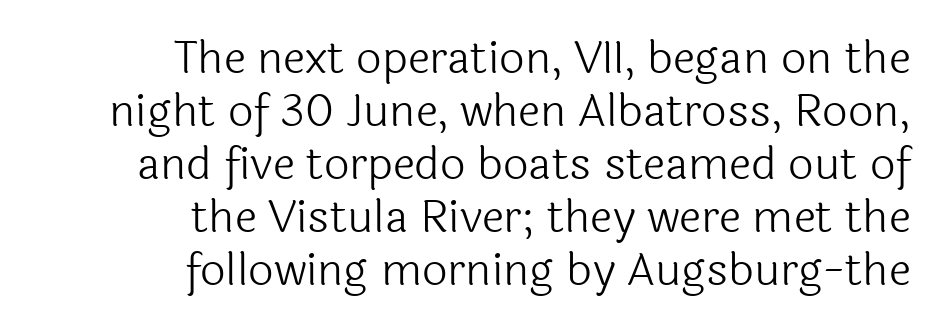
Q: Is the text bold? A: No.
Q: Is the text italic (slanted)? A: No, it is upright.
Q: Is the typeface a serif or a sans-serif typeface? A: Sans-serif.
Q: Is the text underlined? A: No.
Q: How is the paragraph aligned? A: Right-aligned.
Q: Is the spacing between letters normal or unusually wide? A: Normal.
Q: Width (condensed, normal, or wide)? A: Normal.
Q: x-height? A: Medium.
Q: Monospaced? A: No.
